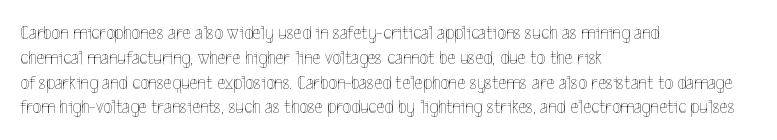
Q: Is the text bold? A: No.
Q: Is the text italic (slanted)? A: No, it is upright.
Q: Is the text underlined? A: No.
Q: How is the paragraph aligned? A: Left-aligned.
Q: Is the spacing between letters normal or unusually wide? A: Normal.
